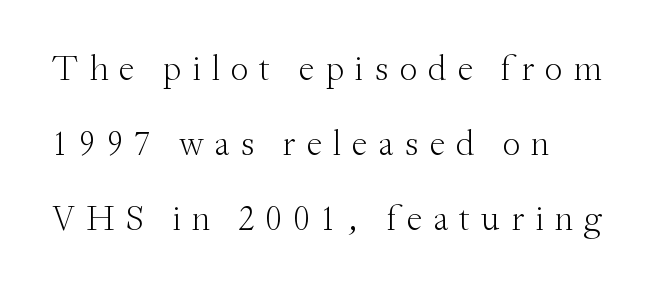
Q: Is the text bold? A: No.
Q: Is the text italic (slanted)? A: No, it is upright.
Q: Is the typeface a serif or a sans-serif typeface? A: Serif.
Q: Is the text underlined? A: No.
Q: Is the spacing between letters normal or unusually wide? A: Unusually wide.
Q: Is the spacing between lines tight, normal or loose? A: Loose.
Q: Width (condensed, normal, or wide)? A: Normal.
Q: Stroke contrast? A: Medium.
Q: x-height? A: Small.
Q: Monospaced? A: No.
